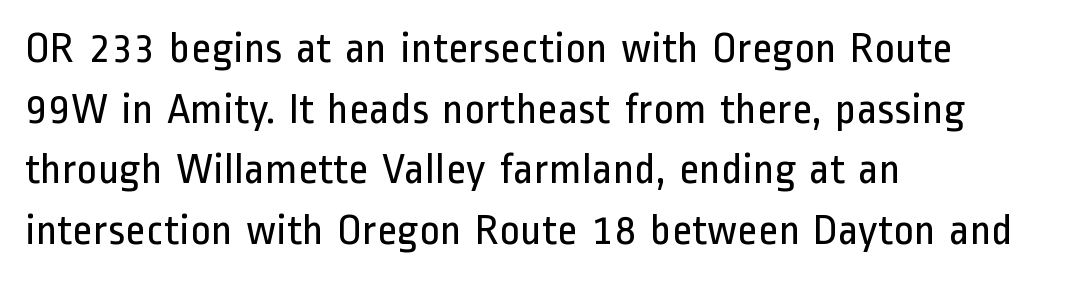
{"serif": "no", "italic": "no", "bold": "no", "weight": "regular", "width": "condensed", "stroke_contrast": "low", "x_height": "medium", "monospaced": "no", "underline": "no", "align": "left", "line_spacing": "normal", "line_spacing_ratio": 1.38, "letter_spacing": "normal", "letter_spacing_em": 0.0, "glyph_px": 44}
